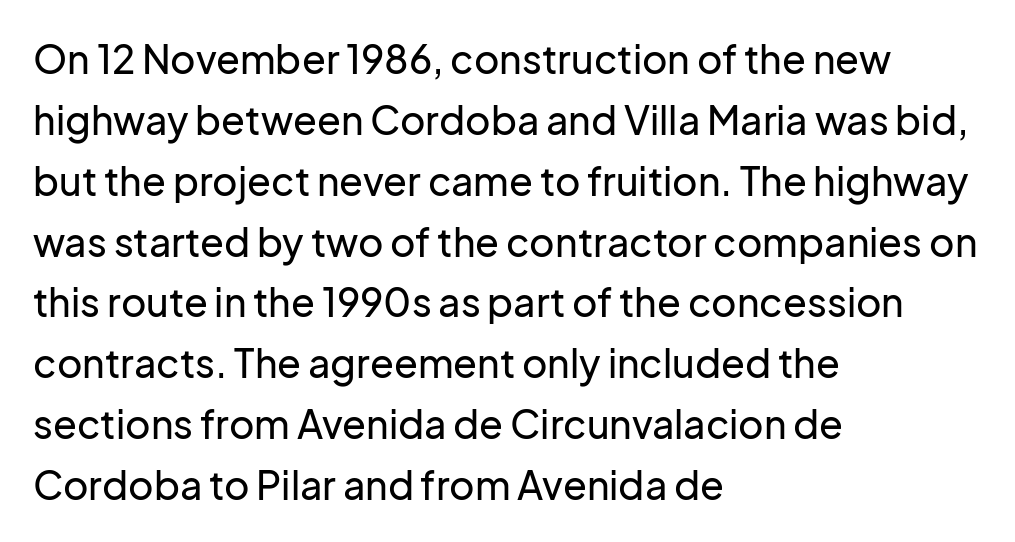
The image shows 39 px sans-serif type, upright; set left-aligned, normal line spacing (1.56x), normal letter spacing, not underlined; low stroke contrast and a medium x-height.
